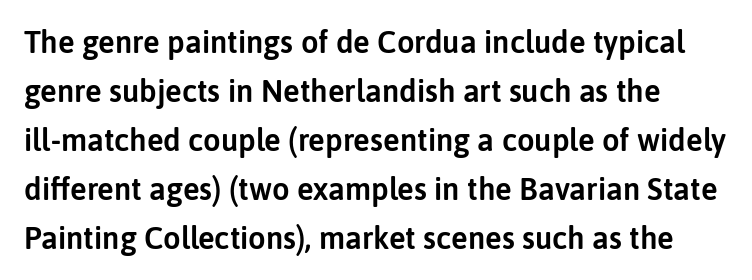
Stroke terminals: plain, sans-serif. A typesetter would call this zero additional tracking. The area under the type is left untouched. Students, observe: this is what conventionally led text looks like. The letters advance in unequal steps, a hallmark of proportional type.
